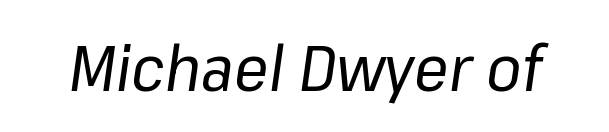
Q: Is the text bold? A: No.
Q: Is the text italic (slanted)? A: Yes, it leans right by about 8 degrees.
Q: Is the text underlined? A: No.
Q: Is the spacing between letters normal or unusually wide? A: Normal.
Q: Width (condensed, normal, or wide)? A: Normal.
Q: Stroke contrast? A: Low.
Q: x-height? A: Medium.
Q: Monospaced? A: No.
